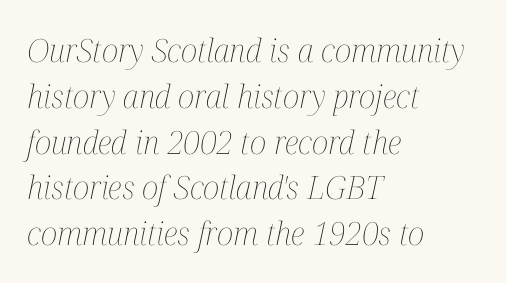
The image shows 32 px thin, condensed type, italic (leaning right); set left-aligned, normal line spacing (1.43x), normal letter spacing, not underlined; medium stroke contrast and a medium x-height.
